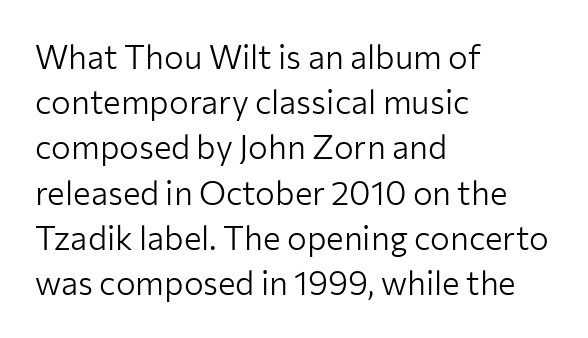
Underlining? Definitely not there. The lines sit at an ordinary, default distance from one another. Nope, not italic — everything's standing straight. The letters sit at their default tracking, neither squeezed nor spread.
